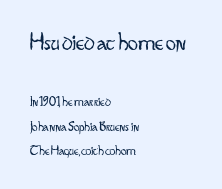
Q: Is the text bold? A: No.
Q: Is the text italic (slanted)? A: No, it is upright.
Q: Is the text underlined? A: No.
Q: How is the paragraph aligned? A: Left-aligned.
Q: Is the spacing between letters normal or unusually wide? A: Normal.
Q: Which block of text is set in a larger size, the first (top) or the second (bottom)? A: The first (top) one.
